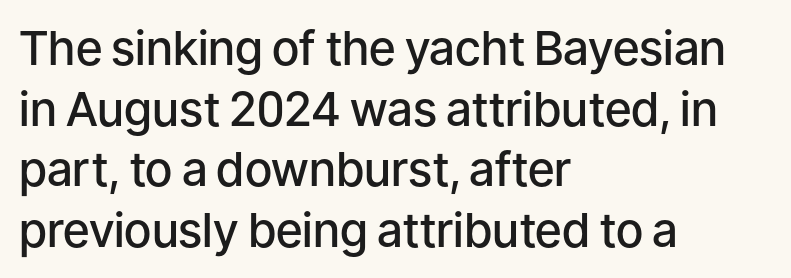
Q: Is the text bold? A: Semi-bold.
Q: Is the text italic (slanted)? A: No, it is upright.
Q: Is the typeface a serif or a sans-serif typeface? A: Sans-serif.
Q: Is the text underlined? A: No.
Q: How is the paragraph aligned? A: Left-aligned.
Q: Is the spacing between letters normal or unusually wide? A: Normal.
Q: Is the spacing between lines tight, normal or loose? A: Normal.
Q: Width (condensed, normal, or wide)? A: Normal.
Q: Stroke contrast? A: Low.
Q: x-height? A: Medium.
Q: Monospaced? A: No.
